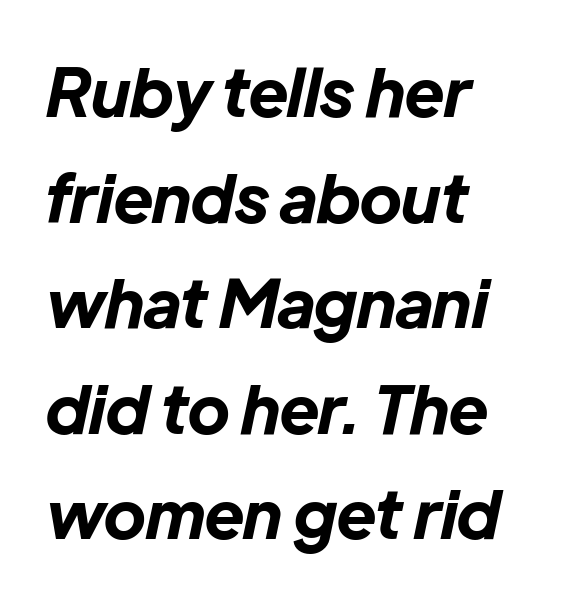
Q: Is the text bold? A: Yes.
Q: Is the text italic (slanted)? A: Yes, it leans right by about 12 degrees.
Q: Is the text underlined? A: No.
Q: How is the paragraph aligned? A: Left-aligned.
Q: Is the spacing between letters normal or unusually wide? A: Normal.
Q: Is the spacing between lines tight, normal or loose? A: Normal.
Q: Width (condensed, normal, or wide)? A: Normal.
Q: Stroke contrast? A: Low.
Q: x-height? A: Medium.
Q: Monospaced? A: No.
